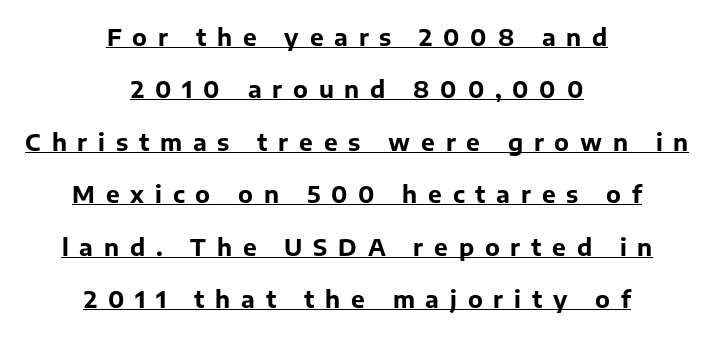
Q: Is the text bold? A: Yes.
Q: Is the text italic (slanted)? A: No, it is upright.
Q: Is the text underlined? A: Yes.
Q: How is the paragraph aligned? A: Centered.
Q: Is the spacing between letters normal or unusually wide? A: Unusually wide.
Q: Is the spacing between lines tight, normal or loose? A: Loose.
